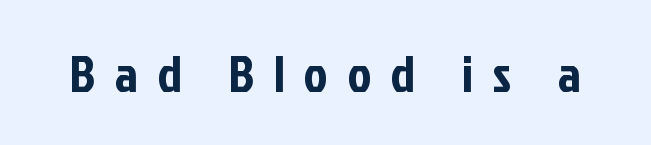
The image shows 51 px condensed sans-serif type, upright; set unusually wide letter spacing (+0.38 em), not underlined; low stroke contrast and a medium x-height.
